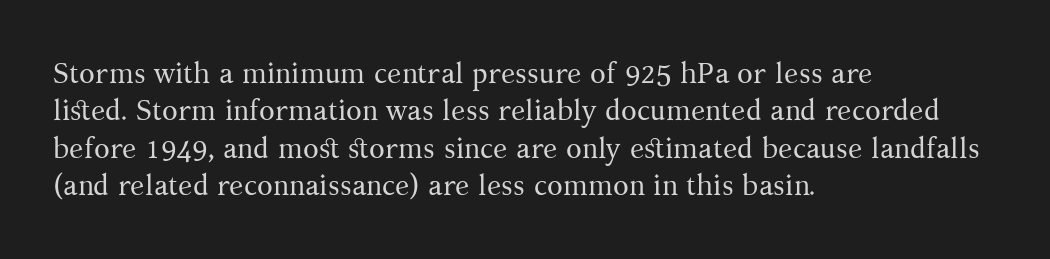
Q: Is the text bold? A: No.
Q: Is the text italic (slanted)? A: No, it is upright.
Q: Is the typeface a serif or a sans-serif typeface? A: Serif.
Q: Is the text underlined? A: No.
Q: How is the paragraph aligned? A: Left-aligned.
Q: Is the spacing between letters normal or unusually wide? A: Normal.
Q: Is the spacing between lines tight, normal or loose? A: Normal.
Q: Width (condensed, normal, or wide)? A: Normal.
Q: Stroke contrast? A: Medium.
Q: x-height? A: Medium.
Q: Monospaced? A: No.
